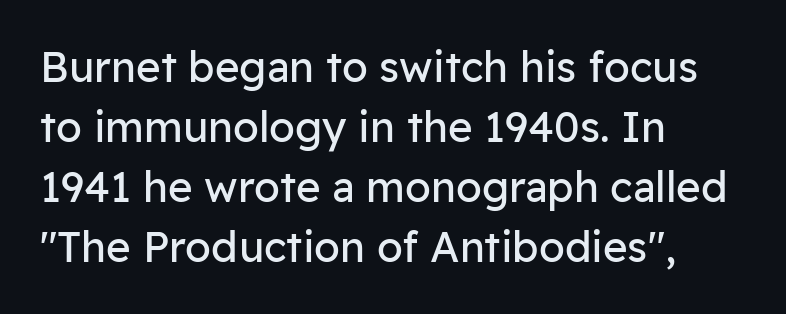
{"serif": "no", "italic": "no", "bold": "no", "weight": "regular", "width": "normal", "stroke_contrast": "low", "x_height": "medium", "monospaced": "no", "underline": "no", "align": "left", "line_spacing": "normal", "line_spacing_ratio": 1.43, "letter_spacing": "normal", "letter_spacing_em": 0.0, "glyph_px": 42}
